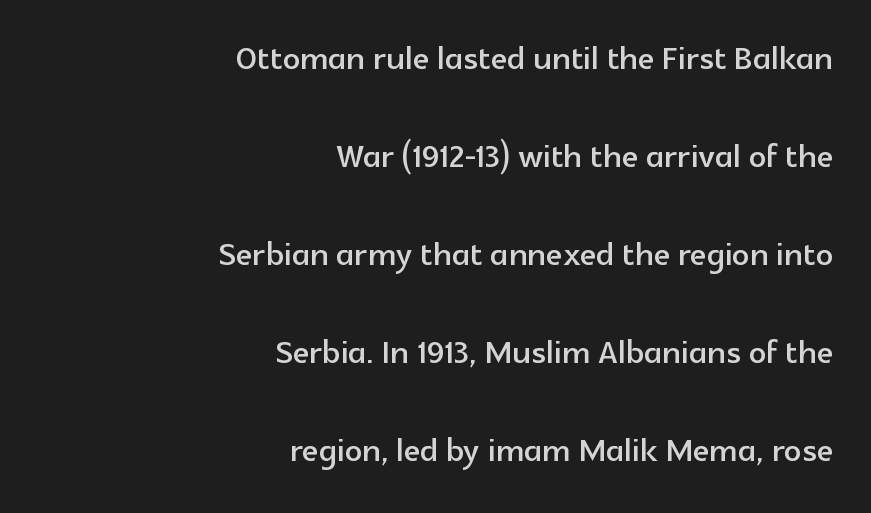
The lettering stays uniformly vertical, giving the passage a roman look. The paragraph shown leans on its right margin. Each row of text sits above clean, open space. Is this a sans? Yes — the strokes have no serifs.
